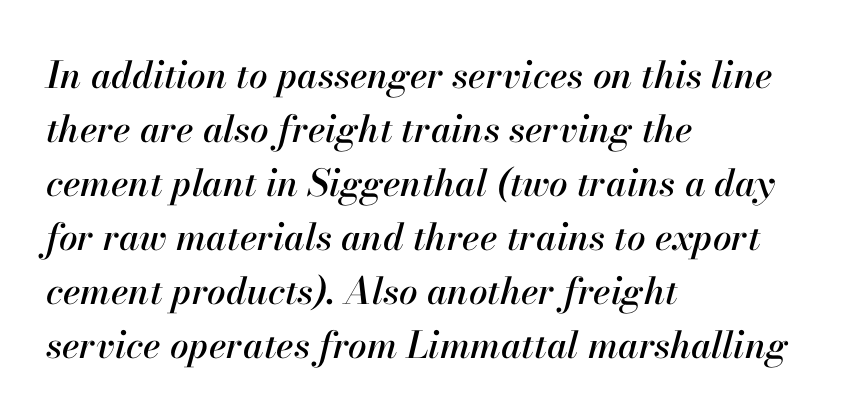
Would a proofreader flag this as italicized? Yes. In CSS terms this would be text-align: left. Here the glyphs are tracked normally, forming tight word shapes. Looks like regular typesetting: each glyph gets only the width it needs.
